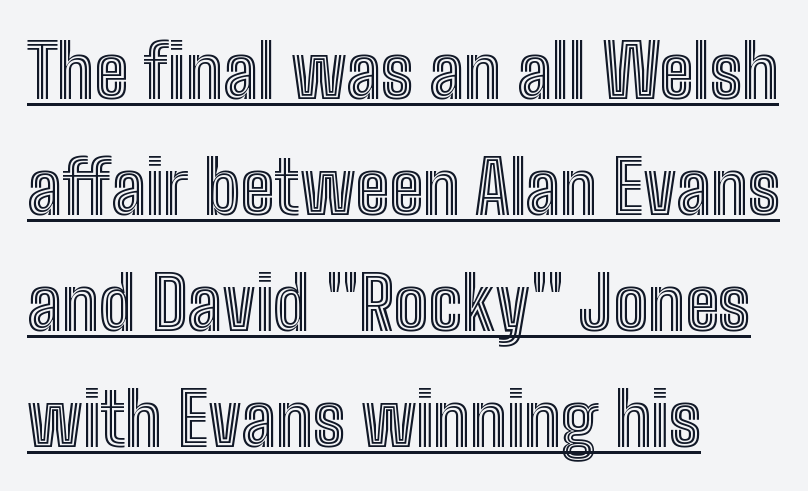
Tracking here is standard; glyphs follow each other at the usual distance. Each line of the rendering has a horizontal stroke beneath the glyphs. Ordinary non-slanted type is in use. Do the characters align in a grid? No, the font is proportional. One-word summary of the alignment: left.
